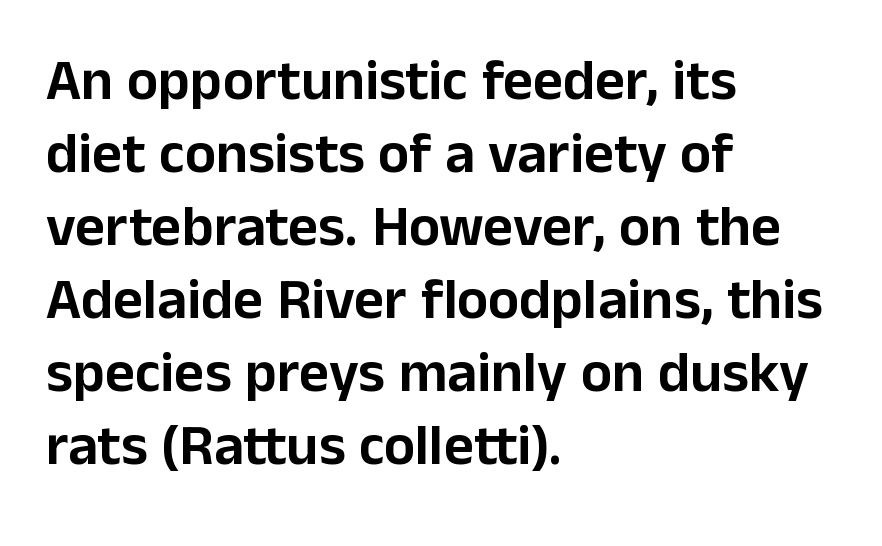
{"serif": "no", "italic": "no", "width": "normal", "stroke_contrast": "low", "x_height": "medium", "monospaced": "no", "underline": "no", "align": "left", "line_spacing": "normal", "line_spacing_ratio": 1.26, "letter_spacing": "normal", "letter_spacing_em": 0.0, "glyph_px": 58}
